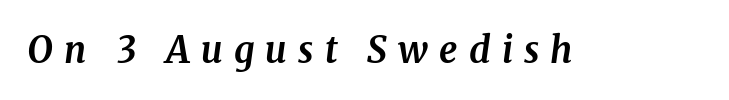
The image shows 36 px bold serif type, italic (leaning right); set unusually wide letter spacing (+0.31 em), not underlined; medium stroke contrast and a medium x-height.
